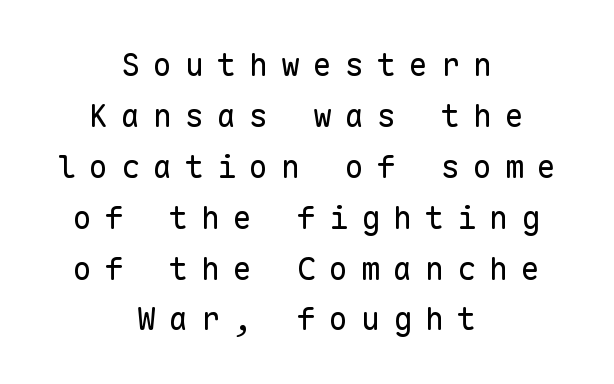
Q: Is the text bold? A: No.
Q: Is the text italic (slanted)? A: No, it is upright.
Q: Is the typeface a serif or a sans-serif typeface? A: Sans-serif.
Q: Is the text underlined? A: No.
Q: How is the paragraph aligned? A: Centered.
Q: Is the spacing between letters normal or unusually wide? A: Unusually wide.
Q: Is the spacing between lines tight, normal or loose? A: Normal.
Q: Width (condensed, normal, or wide)? A: Normal.
Q: Stroke contrast? A: Low.
Q: x-height? A: Medium.
Q: Monospaced? A: Yes.
